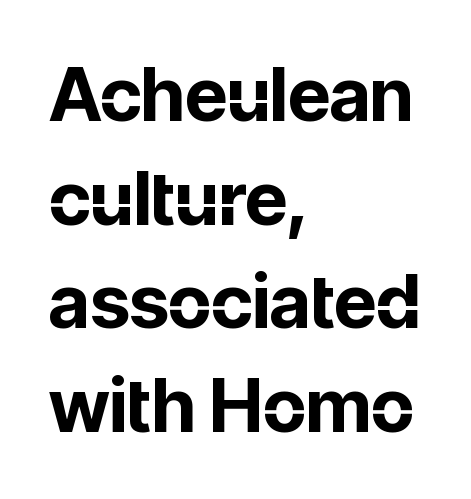
Q: Is the text bold? A: Yes.
Q: Is the text italic (slanted)? A: No, it is upright.
Q: Is the typeface a serif or a sans-serif typeface? A: Sans-serif.
Q: Is the text underlined? A: No.
Q: How is the paragraph aligned? A: Left-aligned.
Q: Is the spacing between letters normal or unusually wide? A: Normal.
Q: Is the spacing between lines tight, normal or loose? A: Normal.
Q: Width (condensed, normal, or wide)? A: Normal.
Q: Stroke contrast? A: Low.
Q: x-height? A: Medium.
Q: Monospaced? A: No.
